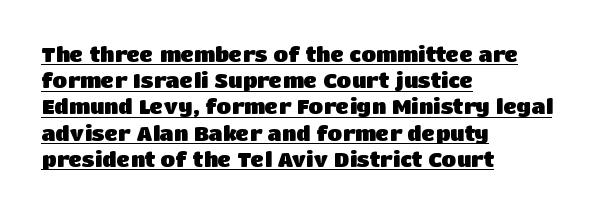
Q: Is the text bold? A: Yes.
Q: Is the text italic (slanted)? A: No, it is upright.
Q: Is the text underlined? A: Yes.
Q: How is the paragraph aligned? A: Left-aligned.
Q: Is the spacing between letters normal or unusually wide? A: Normal.
Q: Is the spacing between lines tight, normal or loose? A: Normal.
